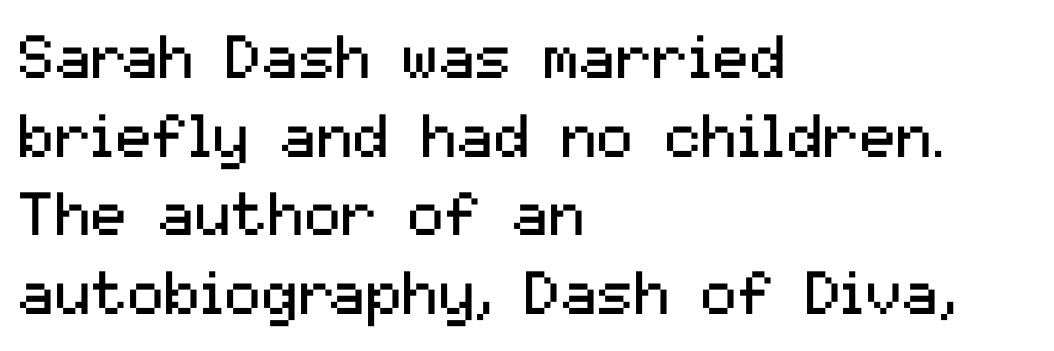
{"serif": "no", "italic": "no", "bold": "no", "weight": "regular", "width": "normal", "stroke_contrast": "medium", "x_height": "medium", "monospaced": "no", "underline": "no", "align": "left", "line_spacing": "normal", "line_spacing_ratio": 1.29, "letter_spacing": "normal", "letter_spacing_em": 0.0, "glyph_px": 61}
